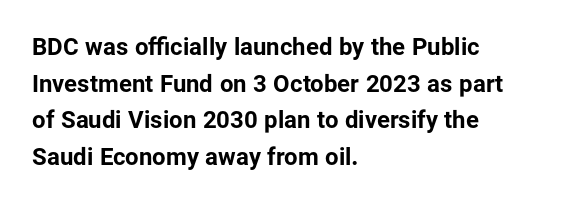
The image shows 24 px bold type, upright; set left-aligned, normal line spacing (1.53x), normal letter spacing, not underlined.
